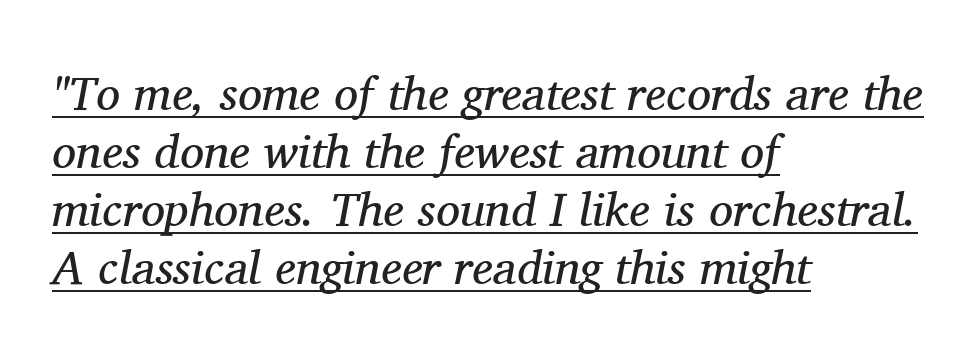
{"serif": "yes", "italic": "yes", "lean": "right", "slant_degrees": 11, "bold": "no", "weight": "regular", "width": "normal", "stroke_contrast": "medium", "x_height": "medium", "monospaced": "no", "underline": "yes", "align": "left", "line_spacing_ratio": 1.21, "letter_spacing": "normal", "letter_spacing_em": 0.0, "glyph_px": 48}
